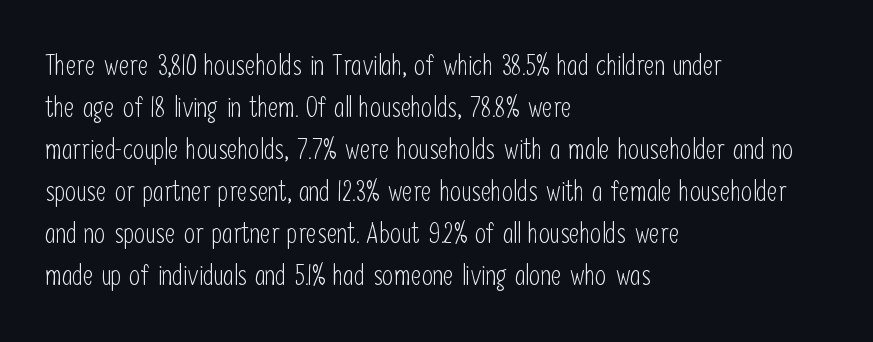
Q: Is the text bold? A: No.
Q: Is the text italic (slanted)? A: No, it is upright.
Q: Is the typeface a serif or a sans-serif typeface? A: Sans-serif.
Q: Is the text underlined? A: No.
Q: How is the paragraph aligned? A: Left-aligned.
Q: Is the spacing between letters normal or unusually wide? A: Normal.
Q: Is the spacing between lines tight, normal or loose? A: Normal.
Q: Width (condensed, normal, or wide)? A: Condensed.
Q: Stroke contrast? A: Low.
Q: x-height? A: Medium.
Q: Monospaced? A: No.
